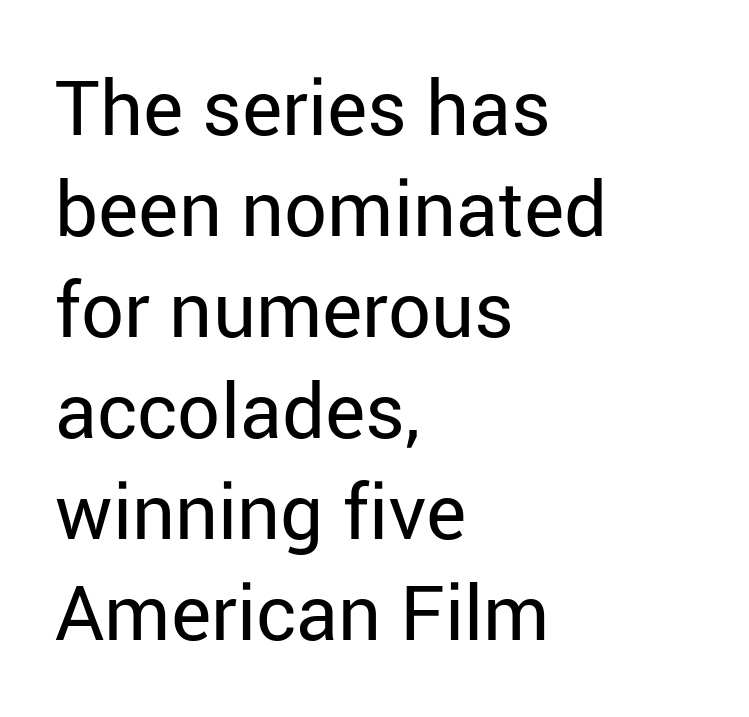
Leading: standard. In CSS terms this would be text-align: left. This sample has the flowing, uneven cadence of proportional lettering. Is this a sans? Yes — the strokes have no serifs. Nothing unusual about the tracking: characters are spaced as the font intends. The strokes are not fattened; the text isn't bold.
